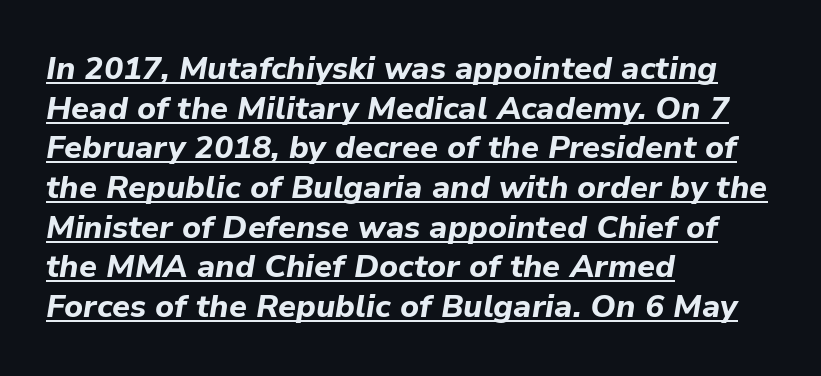
This sample carries an underscore along the baseline area. This sample has the flowing, uneven cadence of proportional lettering. Notice how the passage keeps a crisp vertical edge on the left only. Quick note: italic. The rendering keeps characters at their native spacing.
